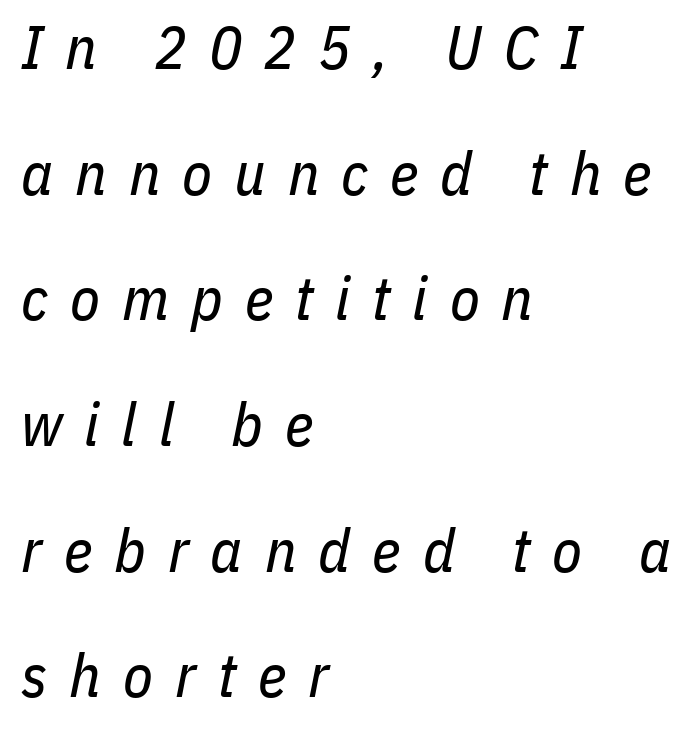
{"italic": "yes", "lean": "right", "slant_degrees": 11, "bold": "no", "weight": "regular", "width": "condensed", "stroke_contrast": "low", "x_height": "medium", "monospaced": "no", "underline": "no", "align": "left", "line_spacing": "loose", "line_spacing_ratio": 2.06, "letter_spacing": "wide", "letter_spacing_em": 0.36, "glyph_px": 61}
